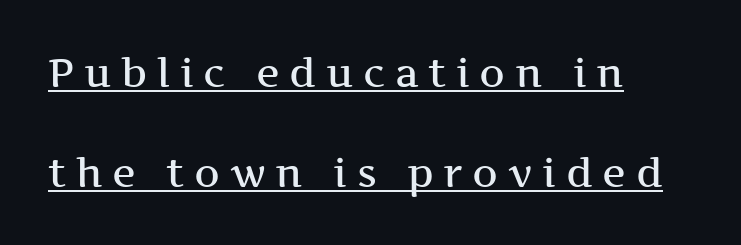
Like a heading marked for emphasis, these lines bear an underscore. This sample uses expanded letter spacing, leaving extra air between glyphs. A typesetter would call this proportional, since set widths differ per character. This rendering employs a face with finishing strokes, i.e., a serif.
